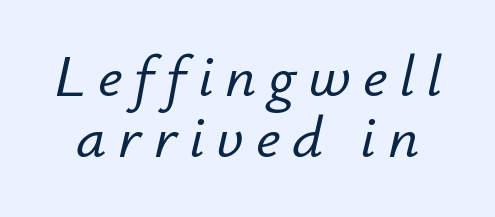
Think of a printed novel: that variable character pitch is what you see here. This block would grow much taller if given ordinary leading; it's compressed now. Students, note that the glyphs here are deliberately spaced far apart. Descenders hang freely into open space. It's the slanting kind of type.
